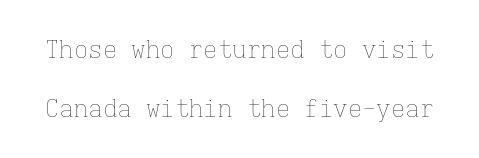
Observe the ordinary spacing: letters are neighbours, not strangers. The letters stand straight up with perfectly vertical stems. Letters rest on an invisible, unmarked baseline. What's the leading like? Stretched, with rows far apart. Stroke mass is kept to a normal reading level or below.
